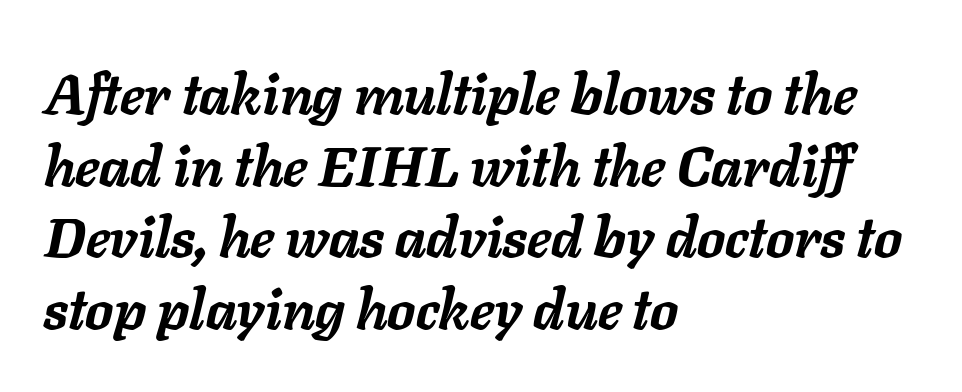
Q: Is the text bold? A: Yes.
Q: Is the text italic (slanted)? A: Yes, it leans right by about 11 degrees.
Q: Is the text underlined? A: No.
Q: How is the paragraph aligned? A: Left-aligned.
Q: Is the spacing between letters normal or unusually wide? A: Normal.
Q: Is the spacing between lines tight, normal or loose? A: Normal.
Q: Width (condensed, normal, or wide)? A: Normal.
Q: Stroke contrast? A: Low.
Q: x-height? A: Medium.
Q: Monospaced? A: No.
